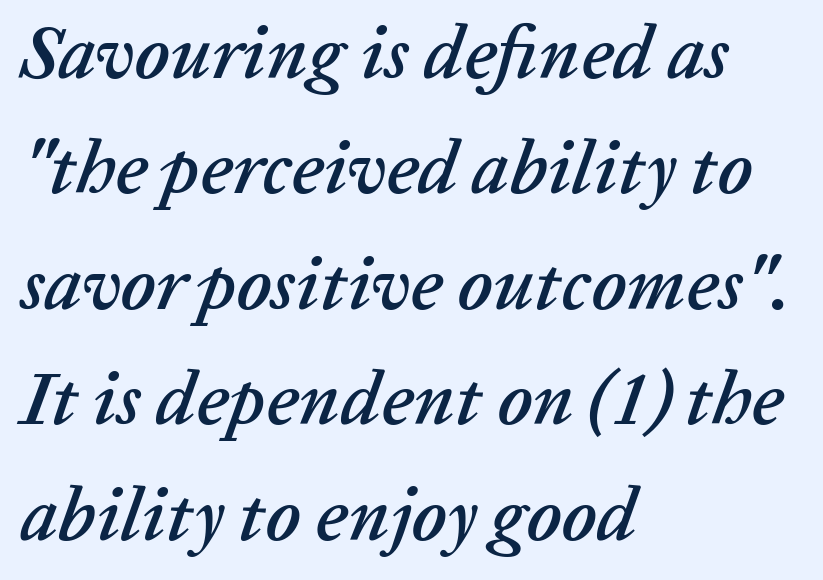
{"italic": "yes", "lean": "right", "slant_degrees": 20, "width": "normal", "stroke_contrast": "low", "x_height": "medium", "monospaced": "no", "underline": "no", "align": "left", "line_spacing": "normal", "line_spacing_ratio": 1.54, "letter_spacing": "normal", "letter_spacing_em": 0.0, "glyph_px": 75}
